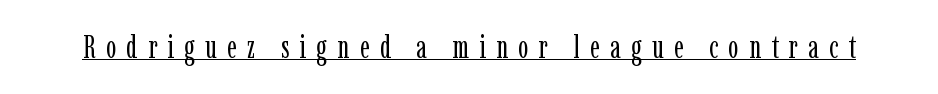
{"serif": "yes", "italic": "no", "bold": "no", "weight": "regular", "width": "condensed", "stroke_contrast": "low", "x_height": "medium", "monospaced": "no", "underline": "yes", "letter_spacing": "wide", "letter_spacing_em": 0.33, "glyph_px": 31}
